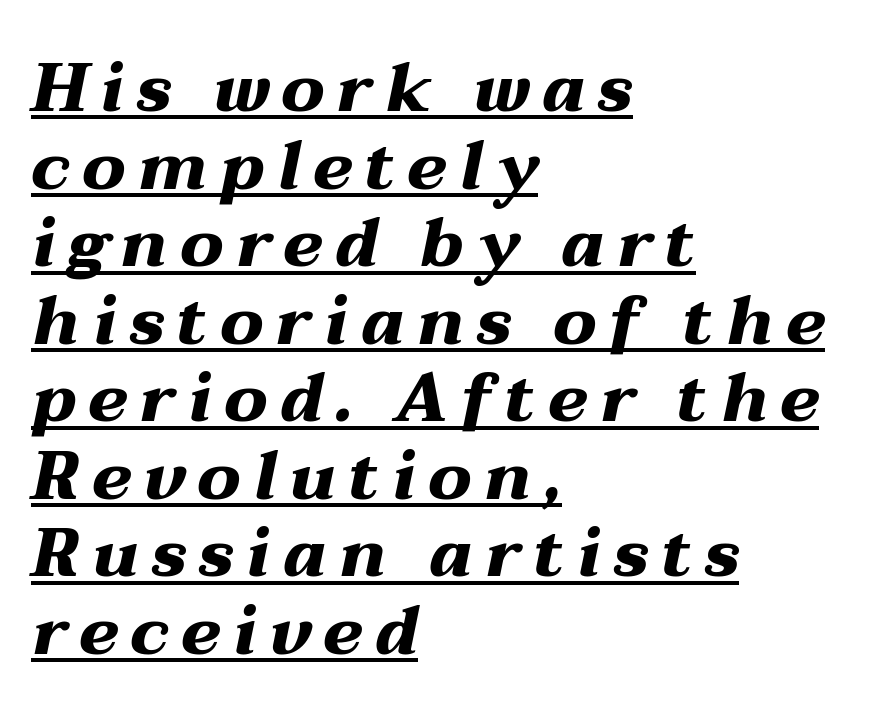
The image shows 68 px heavy, wide type, italic (leaning right); set left-aligned, tight line spacing (1.14x), underlined; medium stroke contrast and a medium x-height.
